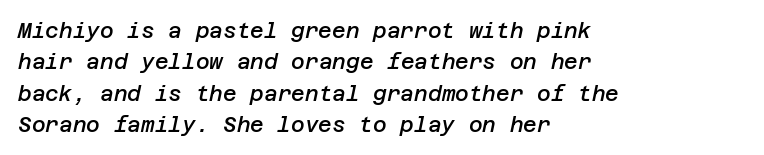
{"italic": "yes", "lean": "right", "slant_degrees": 12, "bold": "semi", "underline": "no", "align": "left", "line_spacing": "normal", "line_spacing_ratio": 1.49, "letter_spacing": "normal", "letter_spacing_em": 0.0, "glyph_px": 21}
